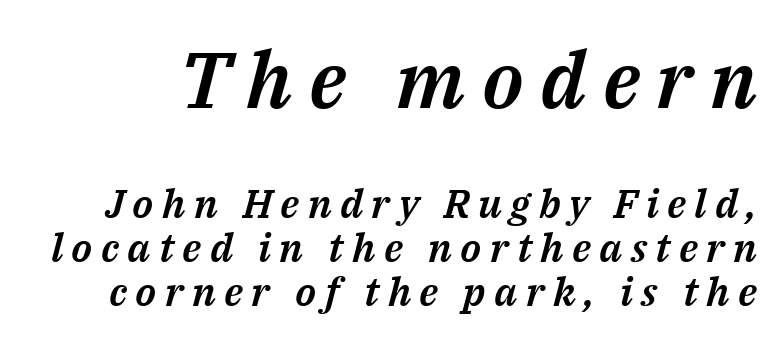
{"italic": "yes", "lean": "right", "slant_degrees": 14, "width": "normal", "stroke_contrast": "medium", "x_height": "medium", "monospaced": "no", "underline": "no", "line_spacing": "tight", "line_spacing_ratio": 1.1, "letter_spacing": "wide", "letter_spacing_em": 0.21, "larger_block": "first", "size_ratio": 1.98, "glyph_px": 79}
